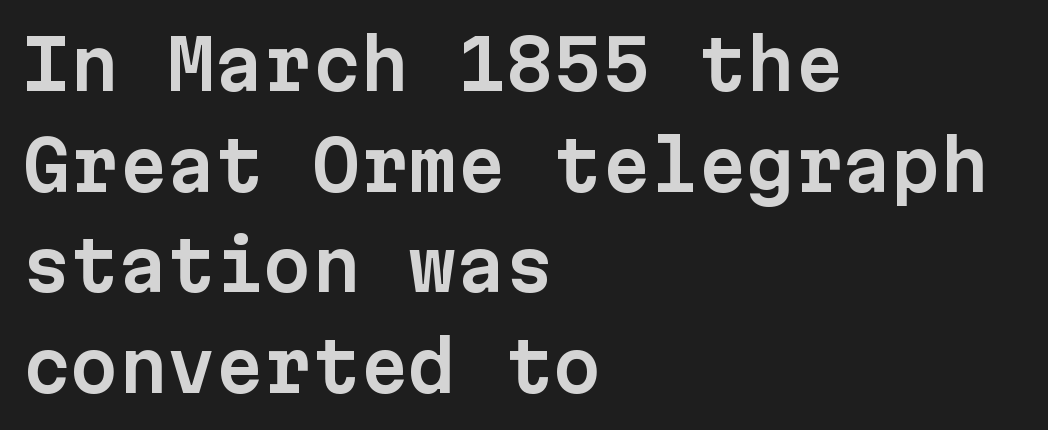
The image shows 69 px sans-serif type, upright, monospaced; set left-aligned, normal line spacing (1.46x), normal letter spacing, not underlined; low stroke contrast and a medium x-height.
